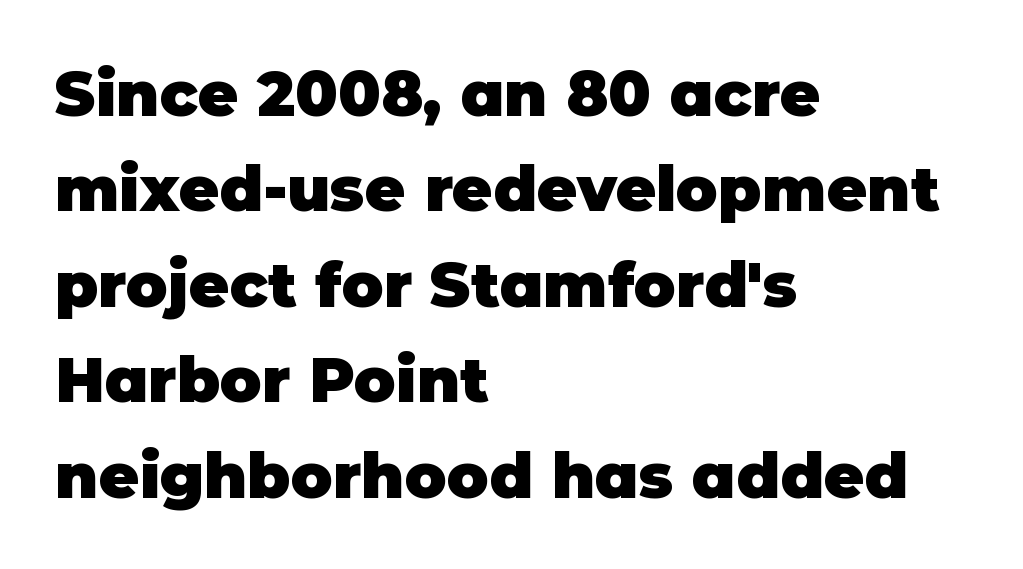
The image shows 62 px heavy sans-serif type, upright; set left-aligned, normal line spacing (1.54x), normal letter spacing, not underlined; low stroke contrast and a large x-height.
